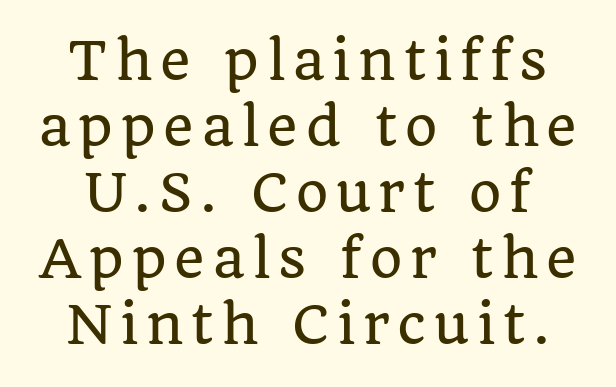
The image shows 52 px serif type, upright; set normal line spacing (1.27x), not underlined; low stroke contrast and a large x-height.
